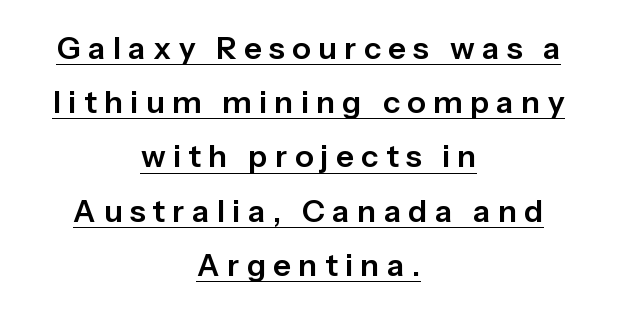
Q: Is the text italic (slanted)? A: No, it is upright.
Q: Is the typeface a serif or a sans-serif typeface? A: Sans-serif.
Q: Is the text underlined? A: Yes.
Q: How is the paragraph aligned? A: Centered.
Q: Is the spacing between letters normal or unusually wide? A: Unusually wide.
Q: Width (condensed, normal, or wide)? A: Normal.
Q: Stroke contrast? A: Low.
Q: x-height? A: Medium.
Q: Monospaced? A: No.
